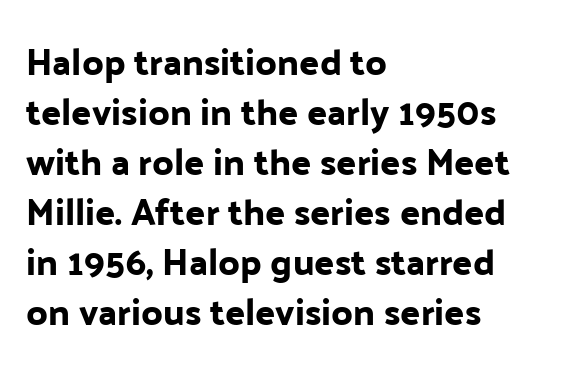
Q: Is the text italic (slanted)? A: No, it is upright.
Q: Is the typeface a serif or a sans-serif typeface? A: Sans-serif.
Q: Is the text underlined? A: No.
Q: How is the paragraph aligned? A: Left-aligned.
Q: Is the spacing between letters normal or unusually wide? A: Normal.
Q: Is the spacing between lines tight, normal or loose? A: Normal.
Q: Width (condensed, normal, or wide)? A: Normal.
Q: Stroke contrast? A: Low.
Q: x-height? A: Medium.
Q: Monospaced? A: No.
